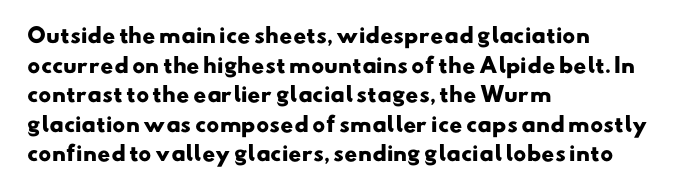
{"bold": "yes", "underline": "no", "align": "left", "line_spacing": "normal", "line_spacing_ratio": 1.48, "letter_spacing": "normal", "letter_spacing_em": 0.0, "glyph_px": 20}
